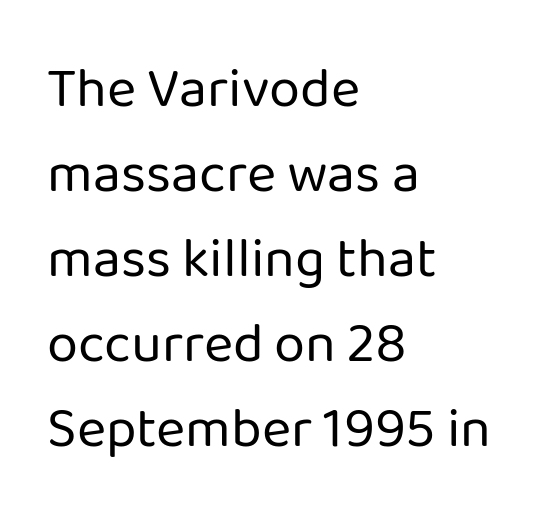
{"serif": "no", "italic": "no", "bold": "no", "weight": "regular", "width": "normal", "stroke_contrast": "low", "x_height": "medium", "monospaced": "no", "underline": "no", "align": "left", "line_spacing": "normal", "line_spacing_ratio": 1.52, "letter_spacing": "normal", "letter_spacing_em": 0.0, "glyph_px": 56}
